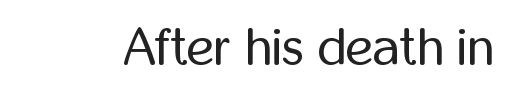
Q: Is the text bold? A: No.
Q: Is the text italic (slanted)? A: No, it is upright.
Q: Is the typeface a serif or a sans-serif typeface? A: Sans-serif.
Q: Is the text underlined? A: No.
Q: Is the spacing between letters normal or unusually wide? A: Normal.
Q: Width (condensed, normal, or wide)? A: Condensed.
Q: Stroke contrast? A: Low.
Q: x-height? A: Medium.
Q: Monospaced? A: No.
